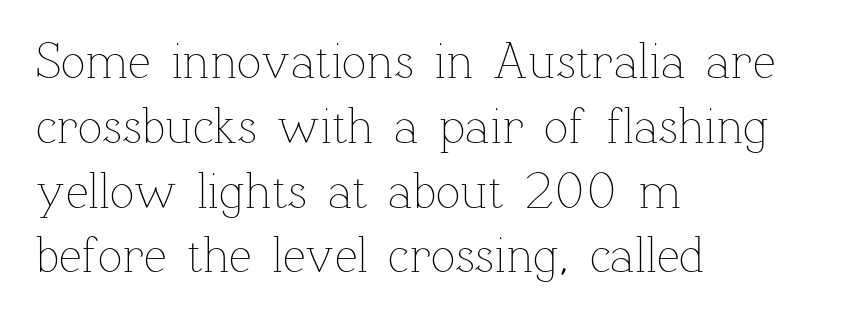
The image shows 51 px thin type, upright; set left-aligned, normal line spacing (1.27x), normal letter spacing, not underlined; low stroke contrast and a medium x-height.
